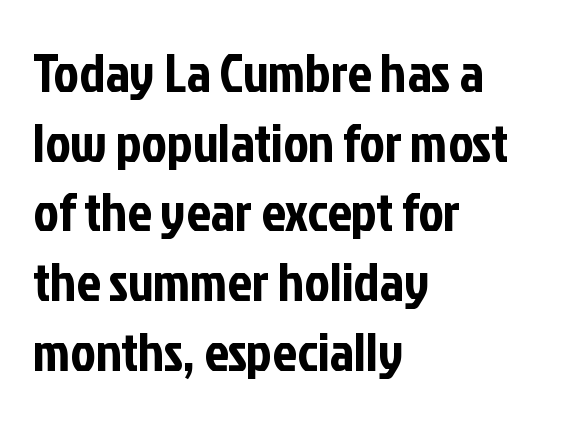
{"serif": "no", "italic": "no", "width": "condensed", "stroke_contrast": "low", "x_height": "medium", "monospaced": "no", "underline": "no", "align": "left", "line_spacing": "normal", "line_spacing_ratio": 1.29, "letter_spacing": "normal", "letter_spacing_em": 0.0, "glyph_px": 54}
